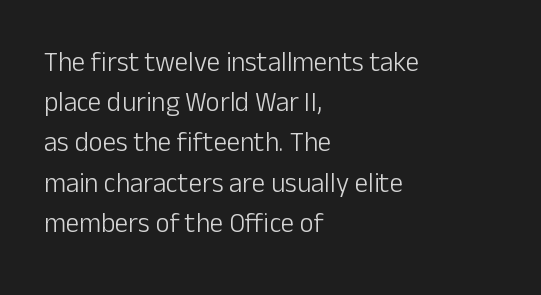
{"italic": "no", "bold": "no", "underline": "no", "align": "left", "line_spacing": "normal", "line_spacing_ratio": 1.49, "letter_spacing": "normal", "letter_spacing_em": 0.0, "glyph_px": 27}
